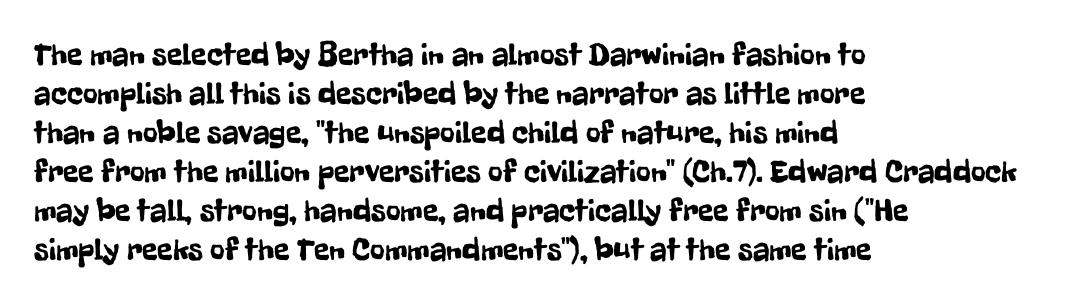
The image shows 32 px condensed sans-serif type, upright; set left-aligned, line spacing 1.22x, normal letter spacing, not underlined; low stroke contrast and a medium x-height.
